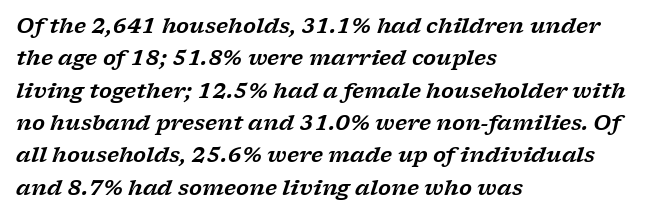
The gap between lines stays unmarked. Line starts are locked; line ends wander. Leading: standard. Inter-character spacing is left at the font's built-in metrics.
